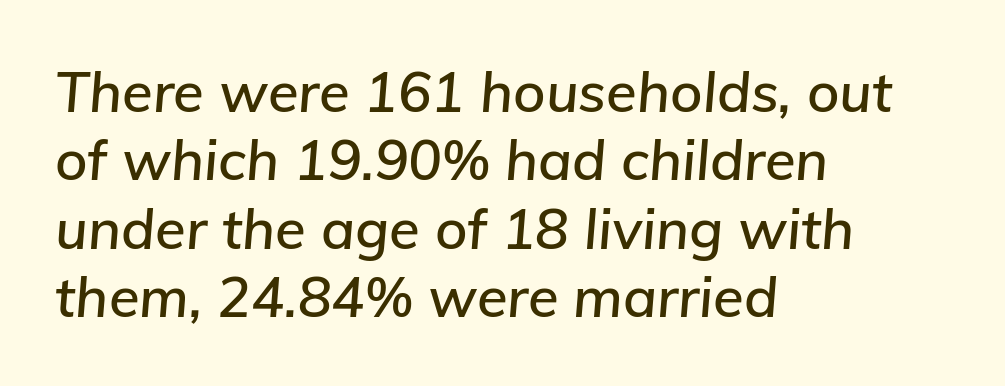
Q: Is the text italic (slanted)? A: Yes, it leans right by about 5 degrees.
Q: Is the text underlined? A: No.
Q: How is the paragraph aligned? A: Left-aligned.
Q: Is the spacing between letters normal or unusually wide? A: Normal.
Q: Width (condensed, normal, or wide)? A: Normal.
Q: Stroke contrast? A: Low.
Q: x-height? A: Medium.
Q: Monospaced? A: No.
